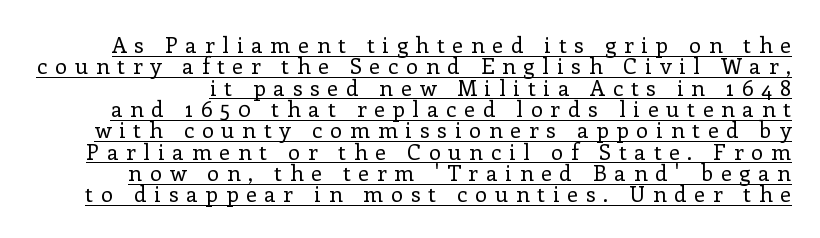
You could barely slide anything between these rows. If you drew a line through each stem, it would be perfectly vertical. The tracking jumps out immediately: characters are airy and widely separated. In designer terms, the underline attribute is active on this setting. This is not heavy type; no bold has been used.
